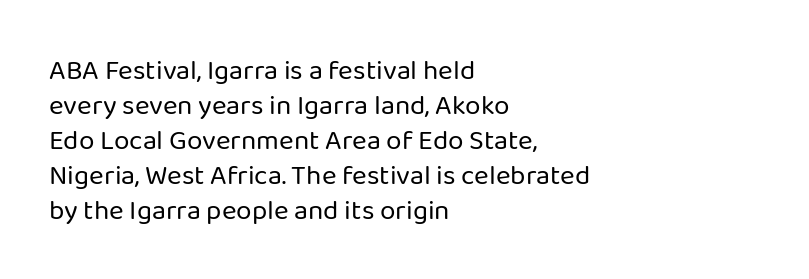
The image shows 28 px regular-weight sans-serif type, upright; set left-aligned, normal line spacing (1.25x), normal letter spacing, not underlined; low stroke contrast and a medium x-height.
